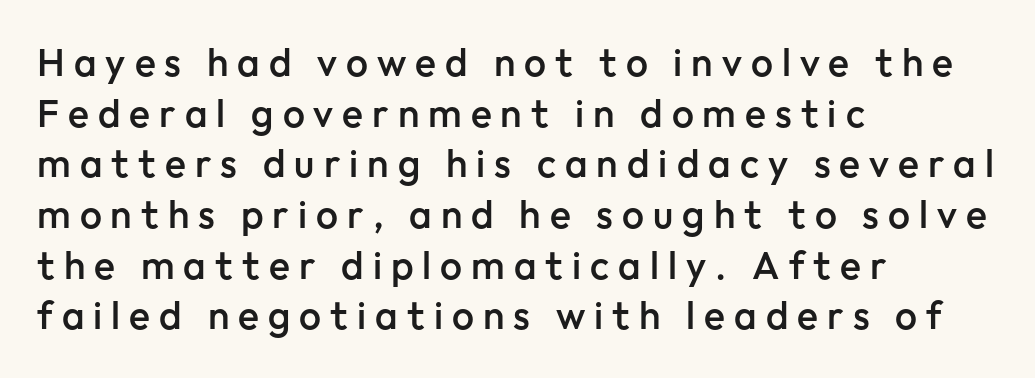
The image shows 39 px semibold sans-serif type, upright; set left-aligned, normal line spacing (1.3x), unusually wide letter spacing (+0.23 em), not underlined; low stroke contrast and a medium x-height.
